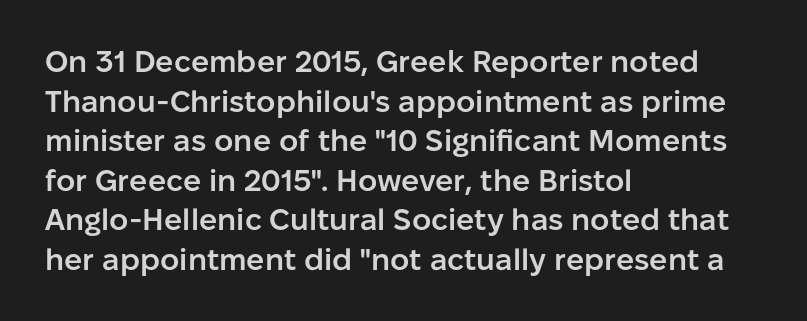
Does the leading feel generous? No, just average. Every letter is mildly thick-stroked: semibold rather than bold. Looks like regular typesetting: each glyph gets only the width it needs. The face used here is rendered with its standard letterfit. Typographically, this falls in the sans-serif category. Quick note: underline off.
